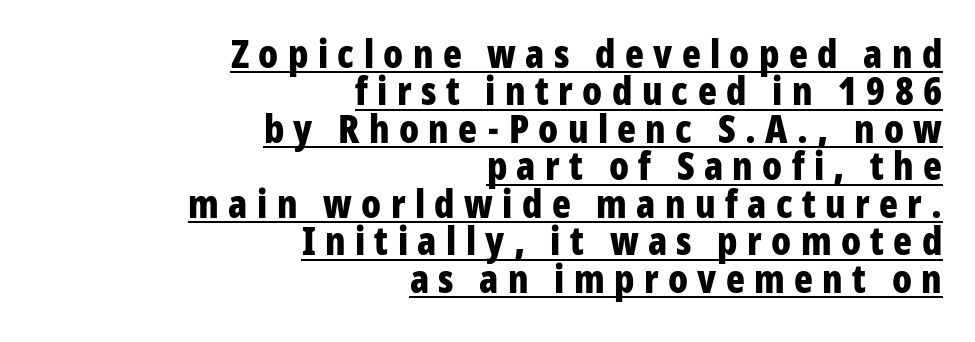
Honestly, the letter spacing is so wide it's the main thing you notice. The designer went with a sans here, leaving each stem footless. Underline: present. The text block is weighted toward the right margin, trailing off unevenly leftward. Characters remain perfectly vertical along every line. Quick note: interline space is minimal.
